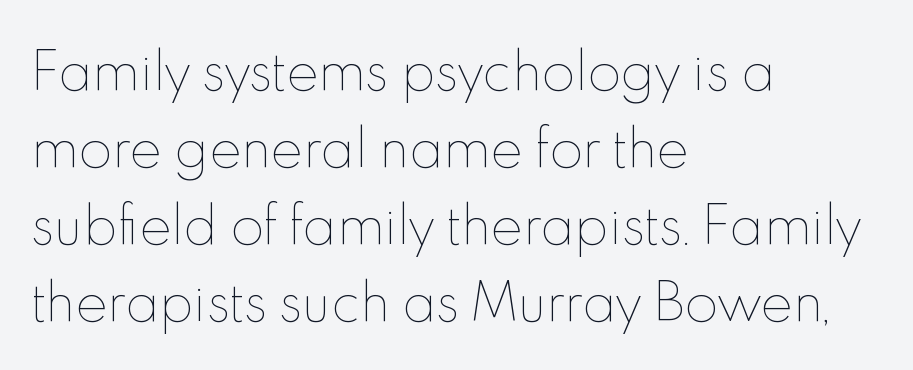
The image shows 49 px thin type, upright; set left-aligned, normal line spacing (1.57x), normal letter spacing, not underlined; a small x-height.
